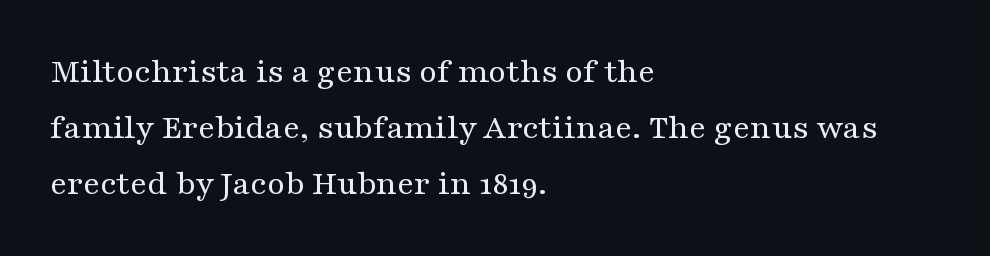
Q: Is the text bold? A: No.
Q: Is the text italic (slanted)? A: No, it is upright.
Q: Is the typeface a serif or a sans-serif typeface? A: Serif.
Q: Is the text underlined? A: No.
Q: How is the paragraph aligned? A: Left-aligned.
Q: Is the spacing between letters normal or unusually wide? A: Normal.
Q: Is the spacing between lines tight, normal or loose? A: Normal.
Q: Width (condensed, normal, or wide)? A: Wide.
Q: Stroke contrast? A: Medium.
Q: x-height? A: Medium.
Q: Monospaced? A: No.
